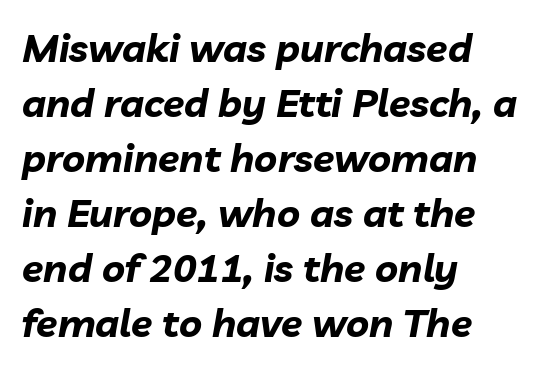
Q: Is the text bold? A: Yes.
Q: Is the text italic (slanted)? A: Yes, it leans right by about 10 degrees.
Q: Is the text underlined? A: No.
Q: How is the paragraph aligned? A: Left-aligned.
Q: Is the spacing between letters normal or unusually wide? A: Normal.
Q: Is the spacing between lines tight, normal or loose? A: Normal.
Q: Width (condensed, normal, or wide)? A: Normal.
Q: Stroke contrast? A: Low.
Q: x-height? A: Medium.
Q: Monospaced? A: No.
